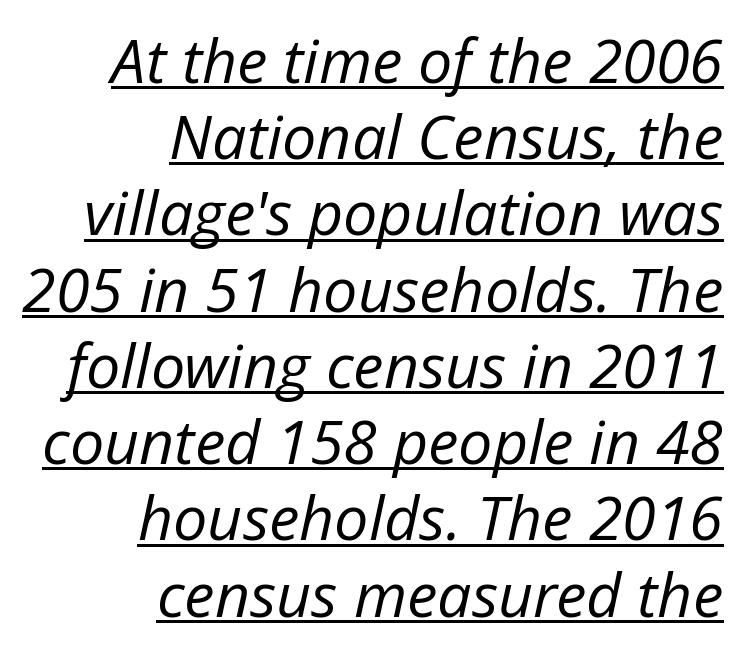
Q: Is the text bold? A: No.
Q: Is the text italic (slanted)? A: Yes, it leans right by about 12 degrees.
Q: Is the text underlined? A: Yes.
Q: How is the paragraph aligned? A: Right-aligned.
Q: Is the spacing between letters normal or unusually wide? A: Normal.
Q: Is the spacing between lines tight, normal or loose? A: Normal.
Q: Width (condensed, normal, or wide)? A: Normal.
Q: Stroke contrast? A: Low.
Q: x-height? A: Medium.
Q: Monospaced? A: No.
